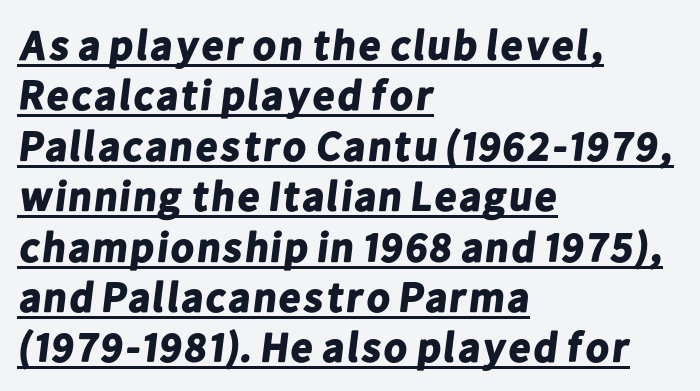
The passage shown is typed in a proportional face where columns would drift. Compared with undecorated copy, this sample adds a rule below the words. Notice how thick the strokes are: this is what a full bold looks like. Check where the strokes stop: nothing finishes them off — pure sans. Line beginnings align vertically; line endings do not.
